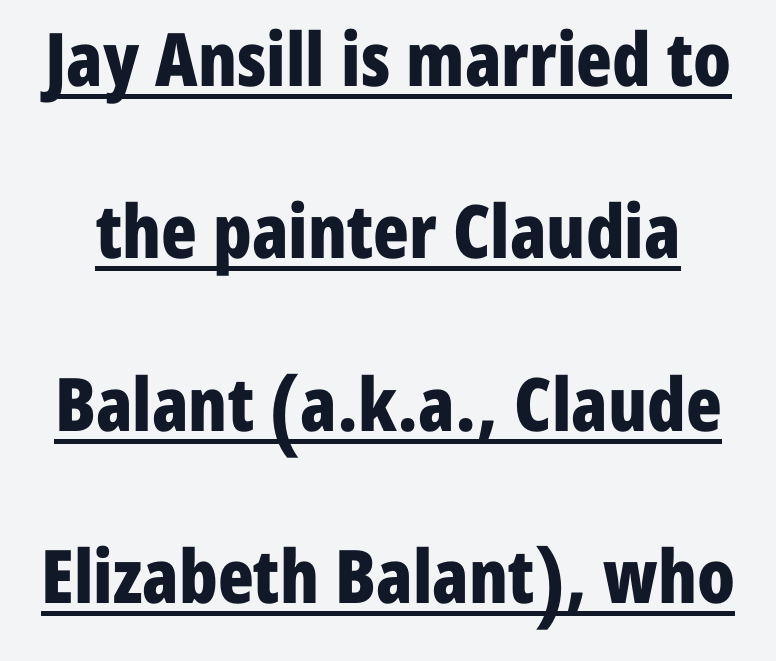
Letterform terminals end flat and unadorned throughout the passage. The face used here appears with an underline applied. Set as a true bold cut, around the 700 mark. Is this a fixed-width face? No — the glyphs have proportional, varying widths.
